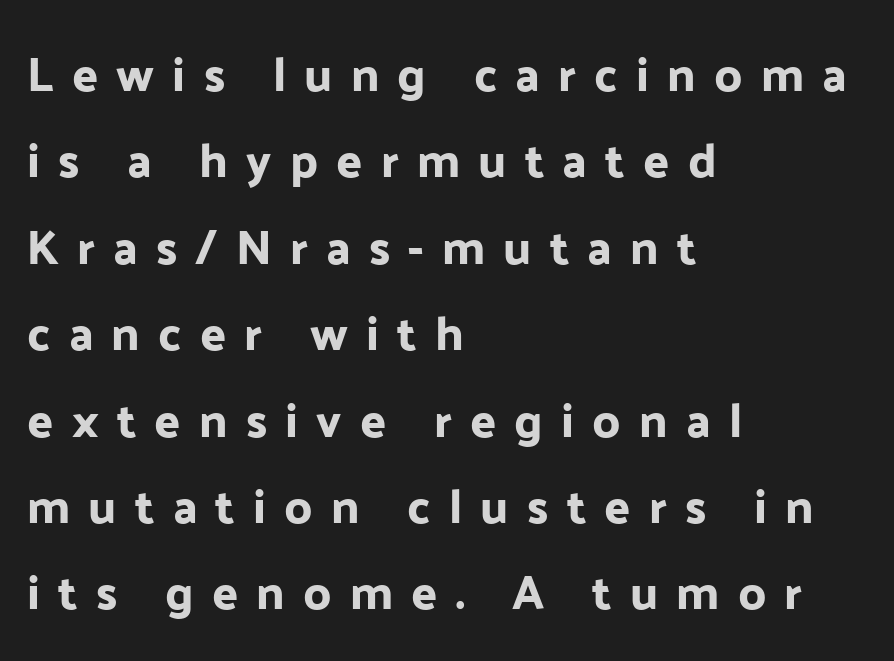
The font's upright variant was chosen for this text. Varying glyph widths throughout — classic text-font behaviour. The tracking reads as deliberately expanded to a designer's eye. The type family on display is of the sans-serif kind. Words float on clear page, feet unadorned.
